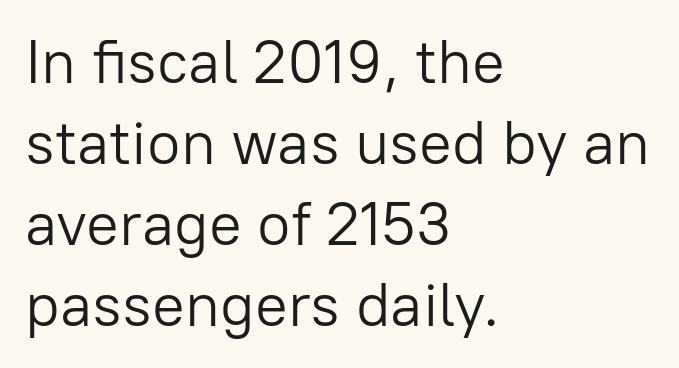
Words float on clear page, feet unadorned. Baseline-to-baseline distance is the conventional proportion of letter height. Is this a fixed-width face? No — the glyphs have proportional, varying widths. Posture: straight, roman, zero tilt.
